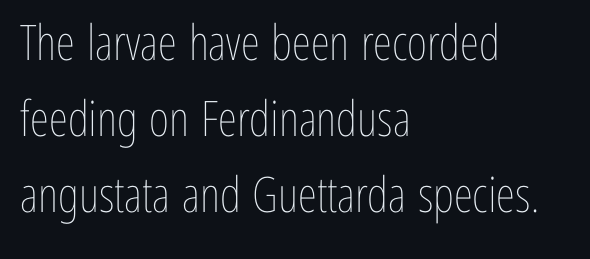
The letters sit at their default tracking, neither squeezed nor spread. Where is the straight margin? On the left. The zone under the glyphs is completely vacant. Weight: not bold — regular or lighter. Vertically, the passage feels balanced, rows spaced as you'd expect.
